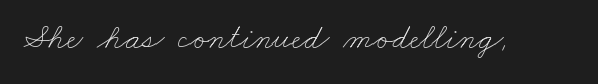
Q: Is the text bold? A: No.
Q: Is the text underlined? A: No.
Q: Is the spacing between letters normal or unusually wide? A: Normal.
Q: Width (condensed, normal, or wide)? A: Wide.
Q: Stroke contrast? A: Low.
Q: x-height? A: Small.
Q: Monospaced? A: No.
